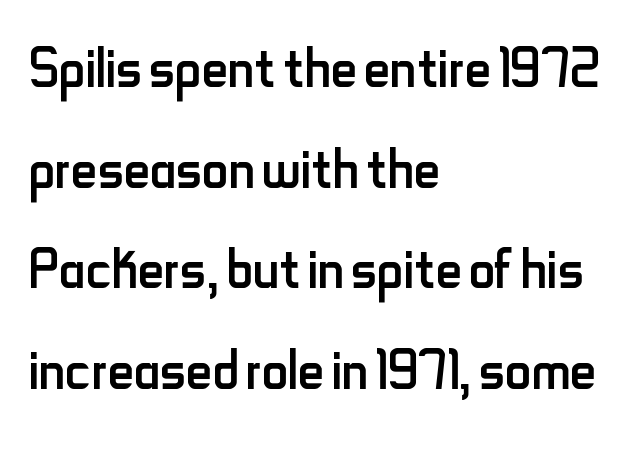
All the whitespace from short lines collects on the right. The type sits square on the baseline with zero lean. Check where the strokes stop: nothing finishes them off — pure sans. Interline gaps are of average width in this sample. The space beneath each line is pristine and unruled. Spacing verdict: proportional, widths tailored to each character.
